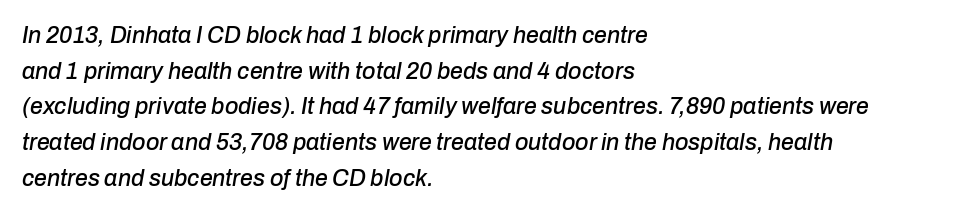
The image shows 23 px text type, italic (leaning right); set left-aligned, normal line spacing (1.55x), normal letter spacing, not underlined.
